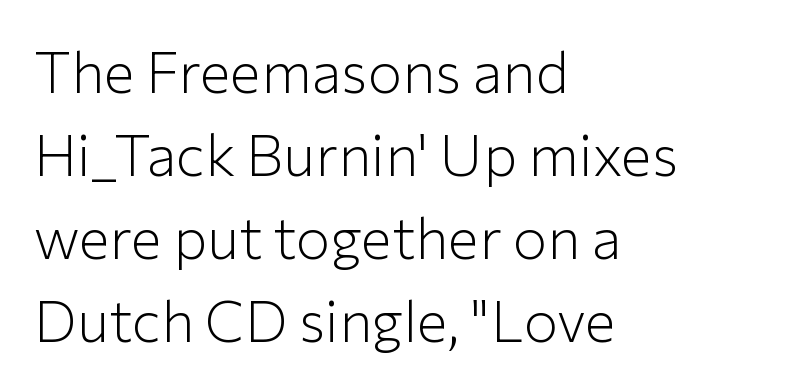
{"serif": "no", "italic": "no", "bold": "no", "weight": "light", "width": "normal", "stroke_contrast": "low", "x_height": "medium", "monospaced": "no", "underline": "no", "align": "left", "line_spacing": "normal", "line_spacing_ratio": 1.43, "letter_spacing": "normal", "letter_spacing_em": 0.0, "glyph_px": 58}
